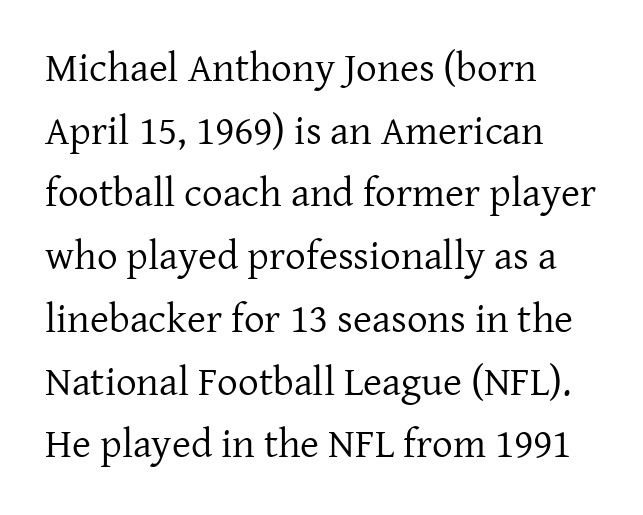
The image shows 41 px regular-weight serif type, upright; set left-aligned, normal line spacing (1.53x), normal letter spacing, not underlined; low stroke contrast and a medium x-height.
